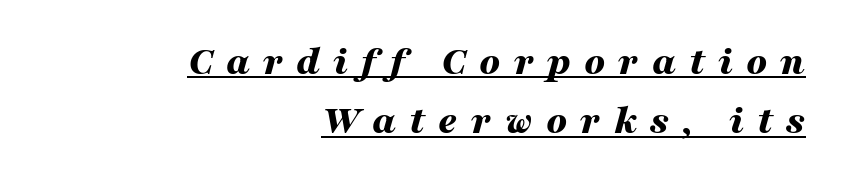
The image shows 41 px bold, wide type, italic (leaning right); set right-aligned, normal line spacing (1.45x), unusually wide letter spacing (+0.32 em), underlined; medium stroke contrast and a medium x-height.
